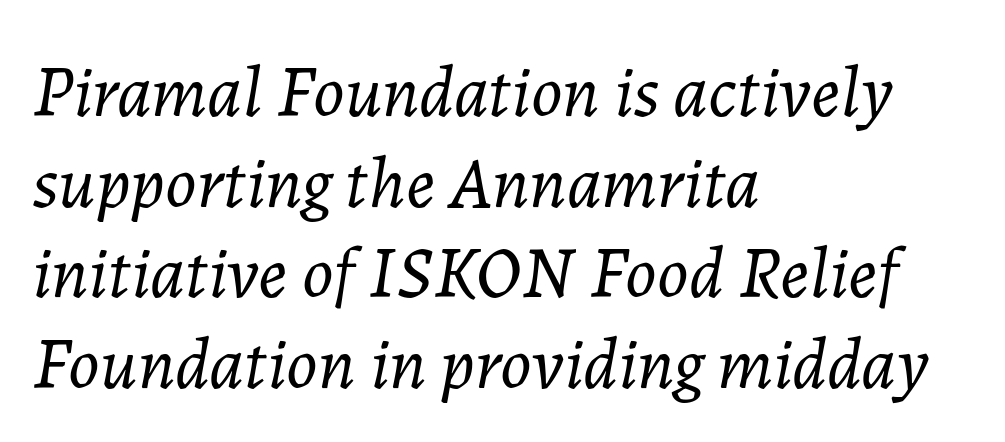
{"italic": "yes", "lean": "right", "slant_degrees": 7, "bold": "no", "weight": "light", "width": "normal", "stroke_contrast": "low", "x_height": "medium", "monospaced": "no", "underline": "no", "align": "left", "line_spacing_ratio": 1.24, "letter_spacing": "normal", "letter_spacing_em": 0.0, "glyph_px": 73}
